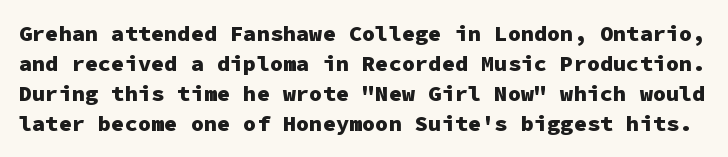
The line-height multiplier appears to be the usual default. A full-strength bold gives these letters their thick strokes. The gaps between neighbouring characters are ordinary and unremarkable. This is the regular roman posture of the typeface.
